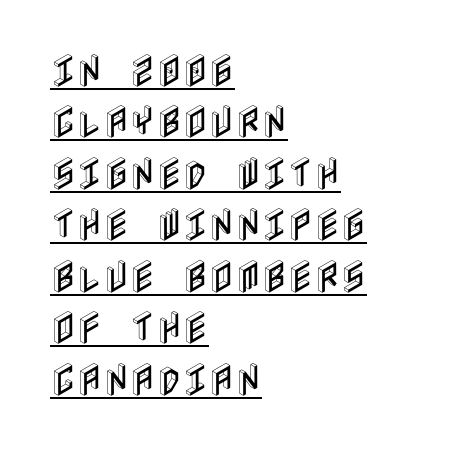
This is the regular roman posture of the typeface. The glyphs are accompanied by a horizontal stroke just below them. Summary of vertical rhythm: regular, with standard interline spacing. Compared with a centered layout, this one pins lines to the left instead. These lines keep a tight, regular rhythm from letter to letter.
